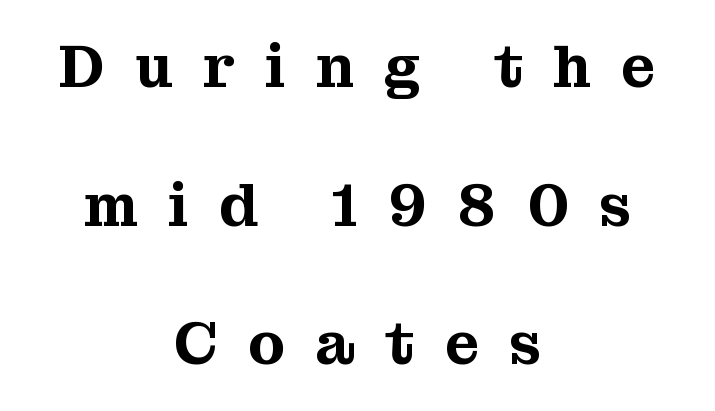
Q: Is the text italic (slanted)? A: No, it is upright.
Q: Is the typeface a serif or a sans-serif typeface? A: Serif.
Q: Is the text underlined? A: No.
Q: How is the paragraph aligned? A: Centered.
Q: Is the spacing between letters normal or unusually wide? A: Unusually wide.
Q: Is the spacing between lines tight, normal or loose? A: Loose.
Q: Width (condensed, normal, or wide)? A: Normal.
Q: Stroke contrast? A: Medium.
Q: x-height? A: Medium.
Q: Monospaced? A: No.
